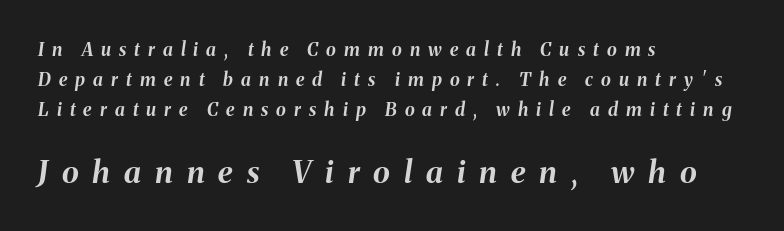
Q: Is the text bold? A: Yes.
Q: Is the text italic (slanted)? A: Yes, it leans right by about 8 degrees.
Q: Is the text underlined? A: No.
Q: How is the paragraph aligned? A: Left-aligned.
Q: Is the spacing between letters normal or unusually wide? A: Unusually wide.
Q: Is the spacing between lines tight, normal or loose? A: Normal.
Q: Which block of text is set in a larger size, the first (top) or the second (bottom)? A: The second (bottom) one.
Q: Width (condensed, normal, or wide)? A: Normal.
Q: Stroke contrast? A: Medium.
Q: x-height? A: Medium.
Q: Monospaced? A: No.
